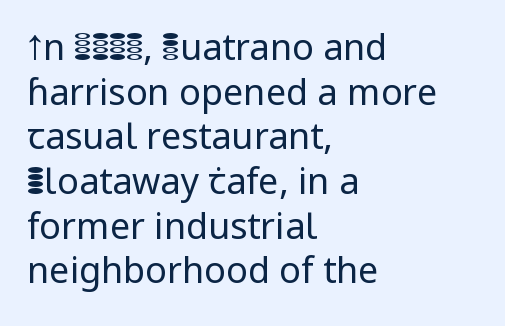
The image shows 36 px regular-weight sans-serif type, upright; set left-aligned, line spacing 1.24x, normal letter spacing, not underlined; low stroke contrast and a medium x-height.
